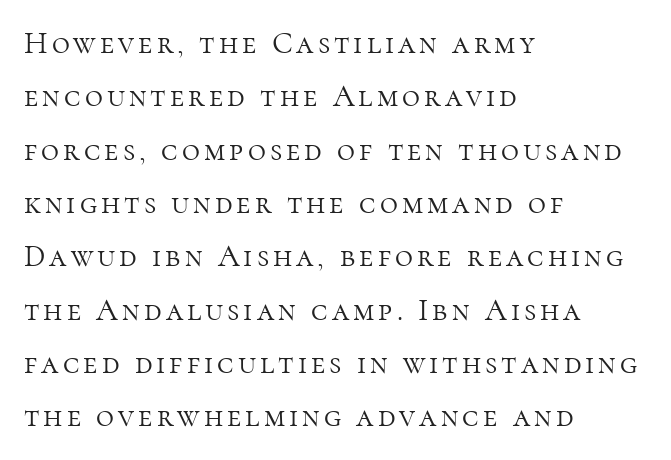
Q: Is the text bold? A: No.
Q: Is the text italic (slanted)? A: No, it is upright.
Q: Is the typeface a serif or a sans-serif typeface? A: Serif.
Q: Is the text underlined? A: No.
Q: How is the paragraph aligned? A: Left-aligned.
Q: Width (condensed, normal, or wide)? A: Normal.
Q: Stroke contrast? A: High.
Q: x-height? A: Medium.
Q: Monospaced? A: No.
